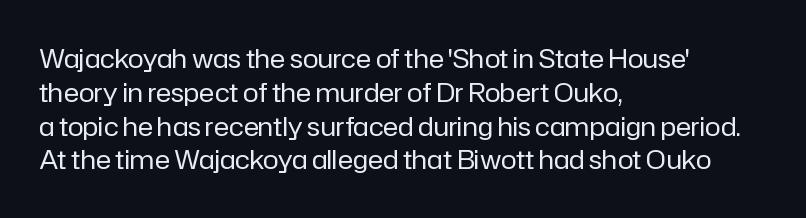
{"italic": "no", "bold": "no", "underline": "no", "align": "left", "line_spacing": "normal", "line_spacing_ratio": 1.3, "letter_spacing": "normal", "letter_spacing_em": 0.0, "glyph_px": 26}
